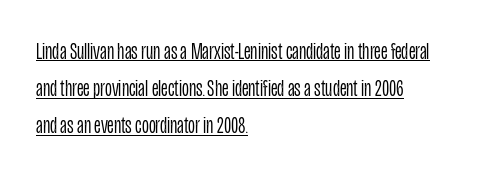
Q: Is the text bold? A: No.
Q: Is the text italic (slanted)? A: No, it is upright.
Q: Is the text underlined? A: Yes.
Q: How is the paragraph aligned? A: Left-aligned.
Q: Is the spacing between letters normal or unusually wide? A: Normal.
Q: Is the spacing between lines tight, normal or loose? A: Normal.
